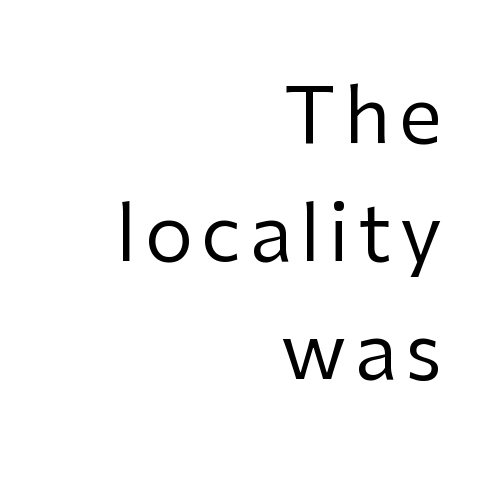
The image shows 77 px regular-weight sans-serif type, upright; set right-aligned, normal line spacing (1.53x), not underlined; low stroke contrast and a medium x-height.
